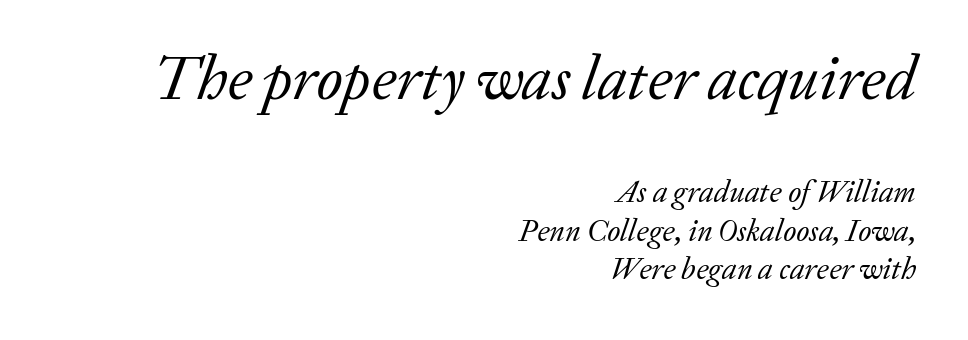
The image shows 62 px regular-weight serif type, italic (leaning right); set right-aligned, line spacing 1.24x, normal letter spacing, not underlined; the first (top) block is 2.0x larger; low stroke contrast and a medium x-height.
